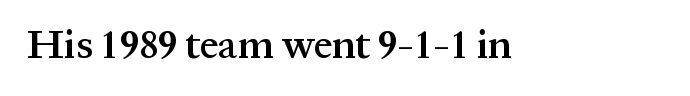
The image shows 41 px semibold serif type, upright; set normal letter spacing, not underlined; medium stroke contrast and a medium x-height.
